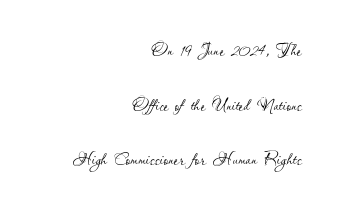
If you drew a ruler down the right edge, every line would touch it. The words here are not underlined. Baseline-to-baseline distance is far greater than the letter height.
